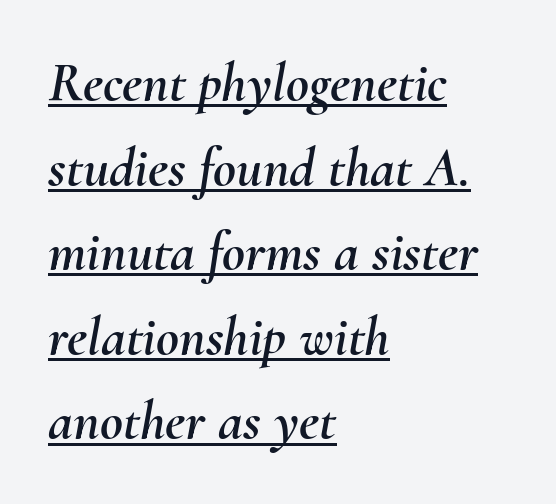
The image shows 56 px text type, italic (leaning right); set left-aligned, normal line spacing (1.51x), normal letter spacing, underlined; medium stroke contrast and a small x-height.
